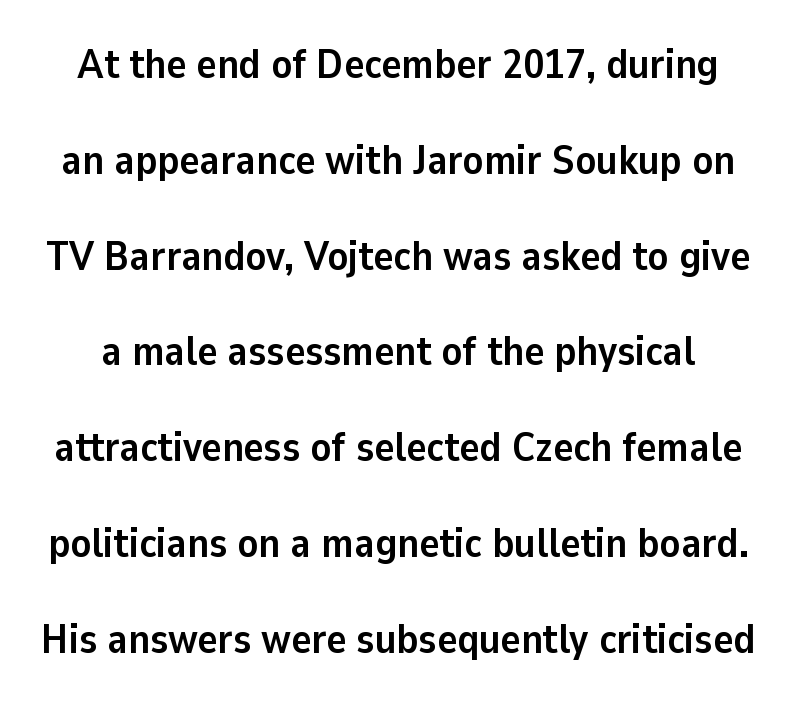
The image shows 42 px semibold sans-serif type, upright; set loose line spacing (2.28x), normal letter spacing, not underlined; low stroke contrast and a medium x-height.
